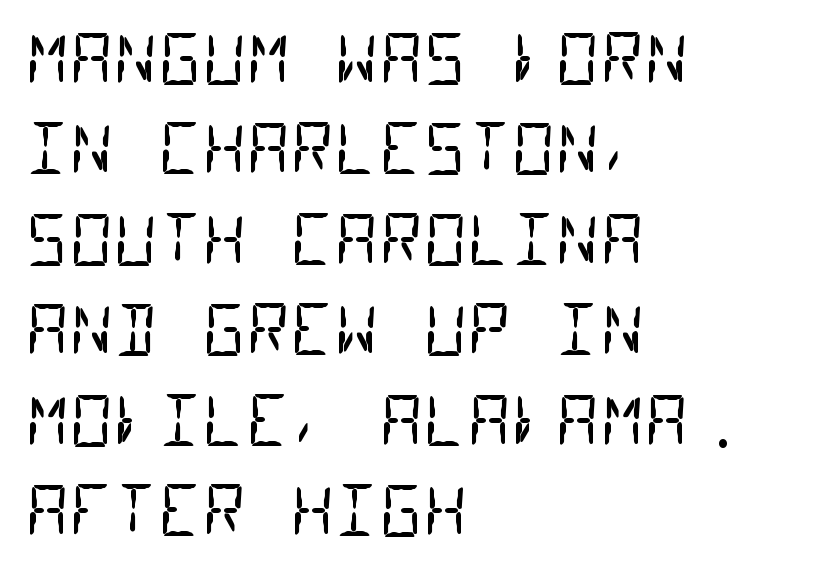
No heavy texture on the line: the type isn't bold. Line spacing here is normal. The letters march in equal steps, a hallmark of fixed-pitch type. Glance below the letters and you will spot only blank space.
